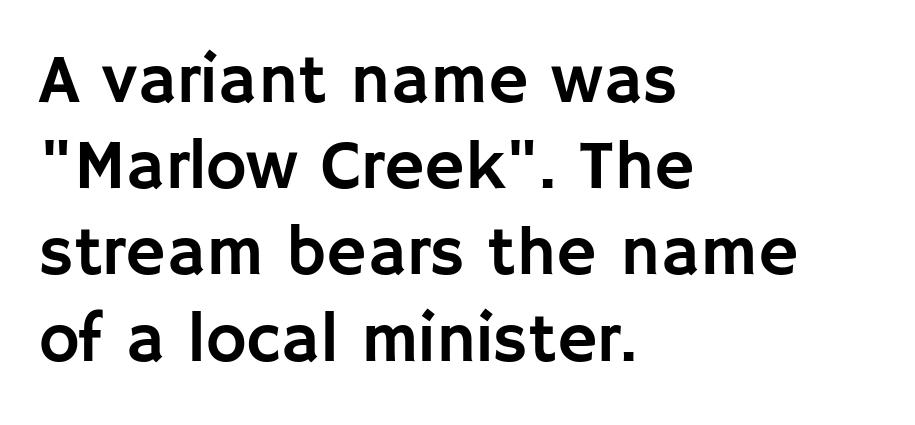
{"serif": "no", "italic": "no", "width": "normal", "stroke_contrast": "low", "x_height": "large", "monospaced": "no", "underline": "no", "align": "left", "line_spacing": "normal", "line_spacing_ratio": 1.25, "letter_spacing": "normal", "letter_spacing_em": 0.0, "glyph_px": 69}
